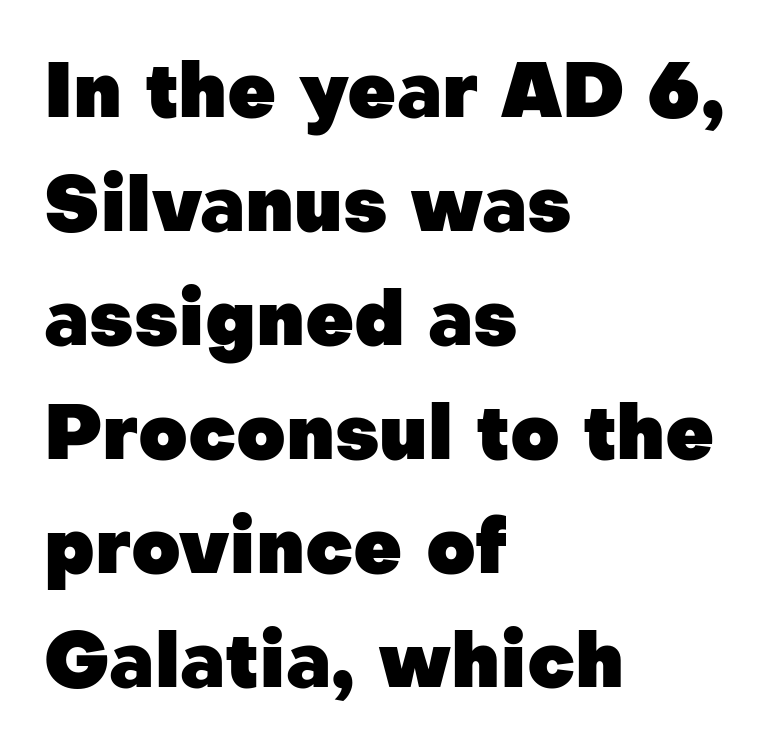
The image shows 76 px heavy sans-serif type, upright; set left-aligned, normal line spacing (1.5x), normal letter spacing, not underlined; low stroke contrast and a medium x-height.
